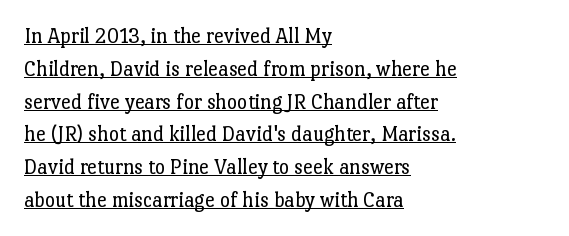
Q: Is the text bold? A: No.
Q: Is the text italic (slanted)? A: No, it is upright.
Q: Is the text underlined? A: Yes.
Q: How is the paragraph aligned? A: Left-aligned.
Q: Is the spacing between letters normal or unusually wide? A: Normal.
Q: Is the spacing between lines tight, normal or loose? A: Normal.
